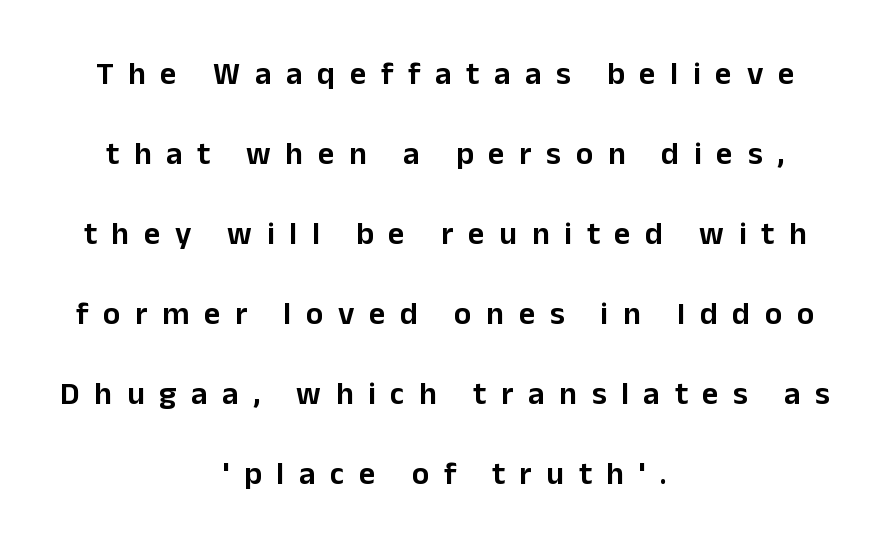
Varying glyph widths throughout — classic text-font behaviour. The words here are not underlined. Here the glyphs are tracked loosely, breaking word shapes into spaced letters. The typesetter chose a symmetrical, centered arrangement here.
